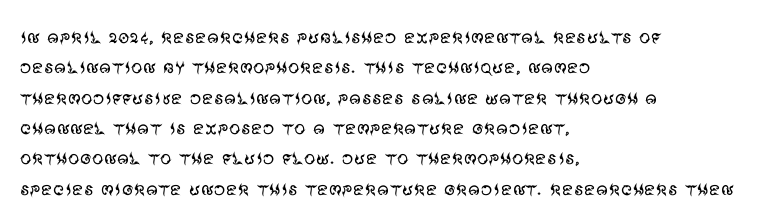
{"italic": "no", "bold": "no", "underline": "no", "align": "left", "line_spacing": "normal", "line_spacing_ratio": 1.32, "letter_spacing": "normal", "letter_spacing_em": 0.0, "glyph_px": 23}
